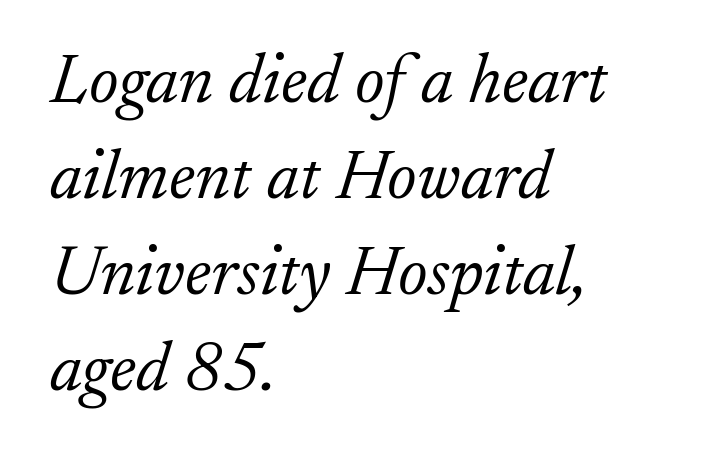
The image shows 70 px light serif type, italic (leaning right); set left-aligned, normal line spacing (1.37x), normal letter spacing, not underlined; low stroke contrast and a small x-height.
